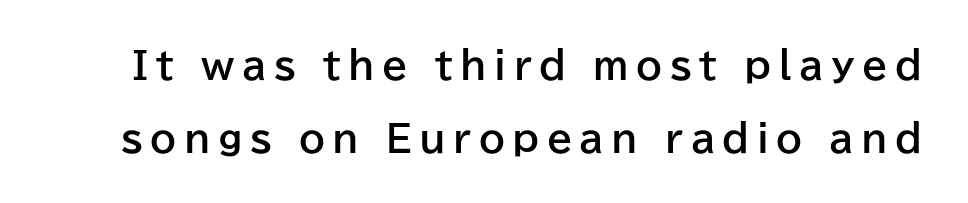
The font is running at its bold setting. The passage shown is not underscored anywhere. Unlike italic type, these characters show no tilt at all. The characters display no serif detailing; their extremities are plain. Leading is clearly above the norm, producing a sparse column. Display-style spreading of the glyphs; the letterfit is very open.
